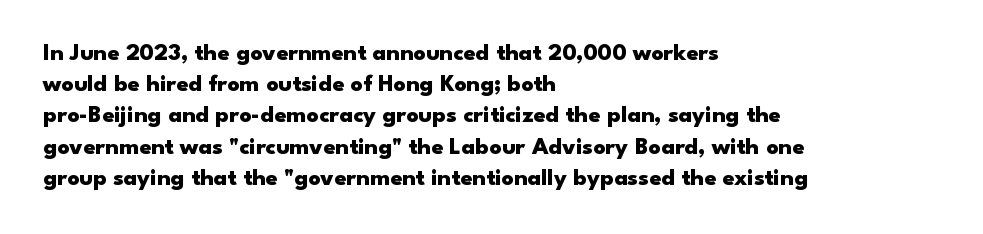
Every letter is thick-stroked: bold, no question. Line starts are locked; line ends wander. What's the leading like? Ordinary, nothing unusual. Glance below the letters and you will spot only blank space.
